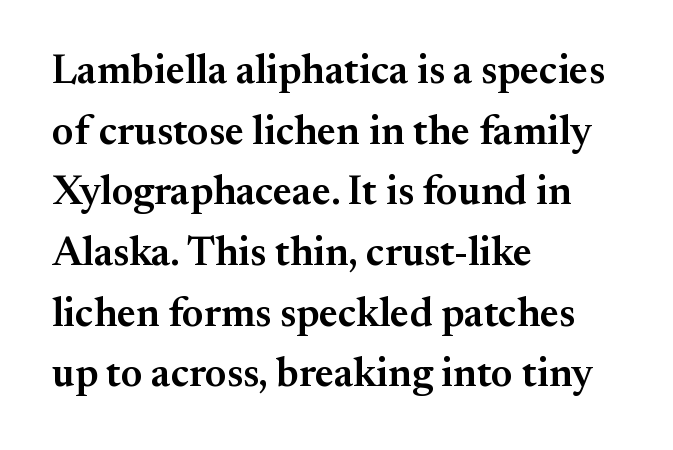
{"serif": "yes", "italic": "no", "bold": "semi", "weight": "semibold", "width": "normal", "stroke_contrast": "medium", "x_height": "small", "monospaced": "no", "underline": "no", "align": "left", "line_spacing": "normal", "line_spacing_ratio": 1.48, "letter_spacing": "normal", "letter_spacing_em": 0.0, "glyph_px": 41}
